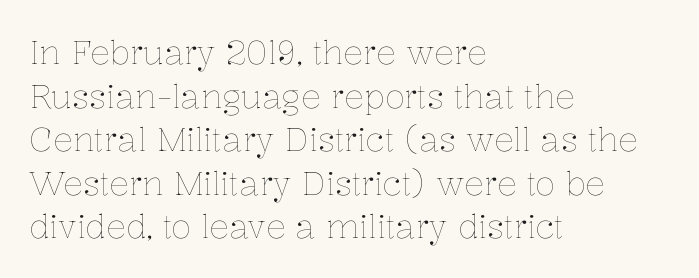
Q: Is the text bold? A: No.
Q: Is the text italic (slanted)? A: No, it is upright.
Q: Is the text underlined? A: No.
Q: How is the paragraph aligned? A: Left-aligned.
Q: Is the spacing between letters normal or unusually wide? A: Normal.
Q: Is the spacing between lines tight, normal or loose? A: Normal.
Q: Width (condensed, normal, or wide)? A: Normal.
Q: Stroke contrast? A: Low.
Q: x-height? A: Medium.
Q: Monospaced? A: No.
